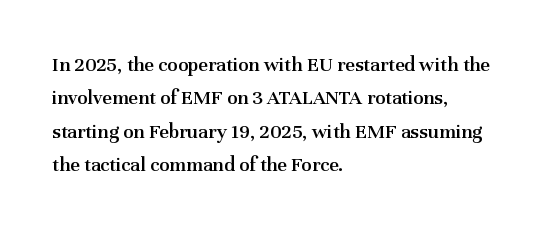
Typographic density is moderately raised because the face is semibold. Letter spacing: default. Vertically, the passage feels balanced, rows spaced as you'd expect. In terms of posture, this sample is upright. These lines stack with their left ends in a neat column.
